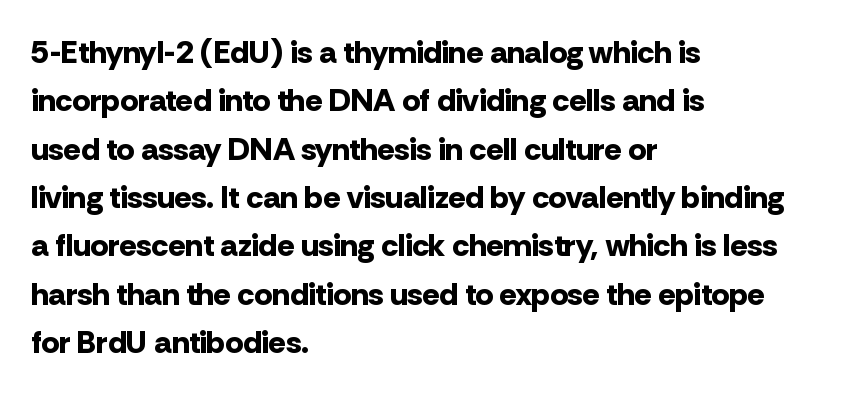
Q: Is the text bold? A: Yes.
Q: Is the text italic (slanted)? A: No, it is upright.
Q: Is the typeface a serif or a sans-serif typeface? A: Sans-serif.
Q: Is the text underlined? A: No.
Q: How is the paragraph aligned? A: Left-aligned.
Q: Is the spacing between letters normal or unusually wide? A: Normal.
Q: Is the spacing between lines tight, normal or loose? A: Normal.
Q: Width (condensed, normal, or wide)? A: Normal.
Q: Stroke contrast? A: Low.
Q: x-height? A: Medium.
Q: Monospaced? A: No.
